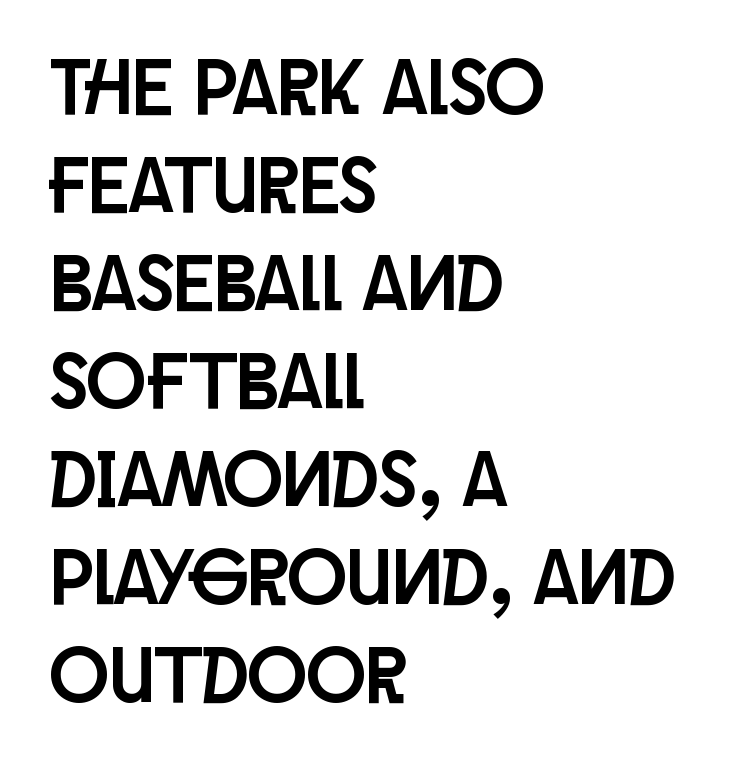
The image shows 79 px condensed sans-serif type, upright; set left-aligned, line spacing 1.24x, normal letter spacing, not underlined; low stroke contrast and a large x-height.
